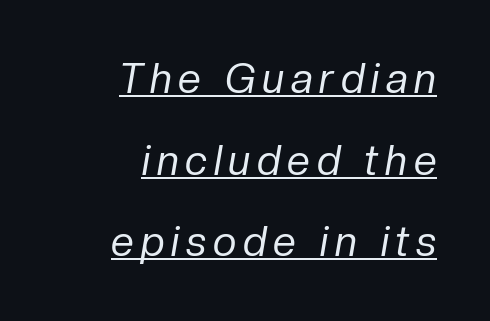
{"italic": "yes", "lean": "right", "slant_degrees": 10, "bold": "no", "weight": "regular", "width": "normal", "stroke_contrast": "low", "x_height": "medium", "monospaced": "no", "underline": "yes", "align": "right", "line_spacing": "loose", "line_spacing_ratio": 1.99, "glyph_px": 41}
